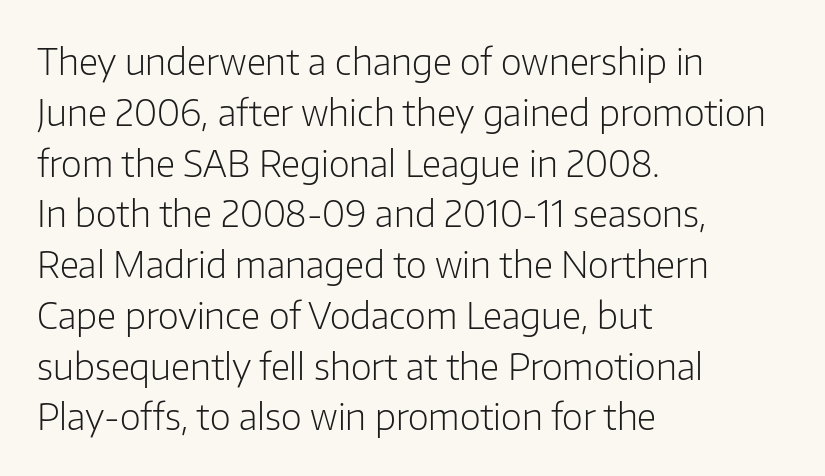
Descenders hang freely into open space. Horizontal alignment here is leftward, the default for most running prose. Ink coverage per letter is moderate at most. The letters stand upright; this is a roman face. Is there much room between lines? A standard amount, neither cramped nor airy. Characters follow at the spacing the type designer built in.
